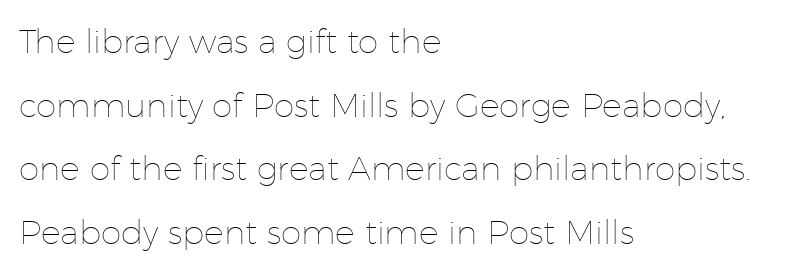
Q: Is the text bold? A: No.
Q: Is the text italic (slanted)? A: No, it is upright.
Q: Is the text underlined? A: No.
Q: How is the paragraph aligned? A: Left-aligned.
Q: Is the spacing between letters normal or unusually wide? A: Normal.
Q: Is the spacing between lines tight, normal or loose? A: Loose.
Q: Width (condensed, normal, or wide)? A: Normal.
Q: Stroke contrast? A: Low.
Q: x-height? A: Medium.
Q: Monospaced? A: No.
